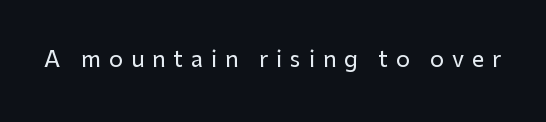
{"italic": "no", "underline": "no", "letter_spacing": "wide", "letter_spacing_em": 0.36, "glyph_px": 22}
